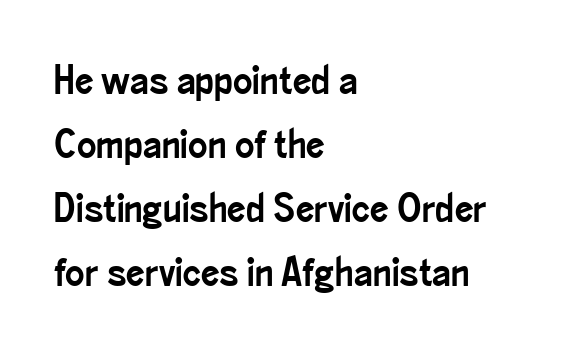
The image shows 41 px condensed sans-serif type, upright; set left-aligned, normal line spacing (1.56x), normal letter spacing, not underlined; low stroke contrast and a small x-height.
